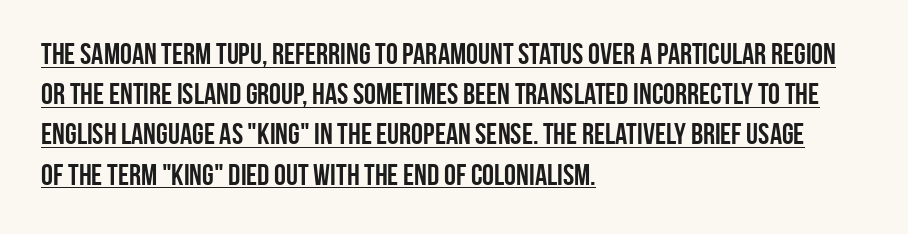
The image shows 30 px semibold, condensed sans-serif type, upright; set left-aligned, normal line spacing (1.34x), normal letter spacing, underlined; low stroke contrast and a large x-height.
